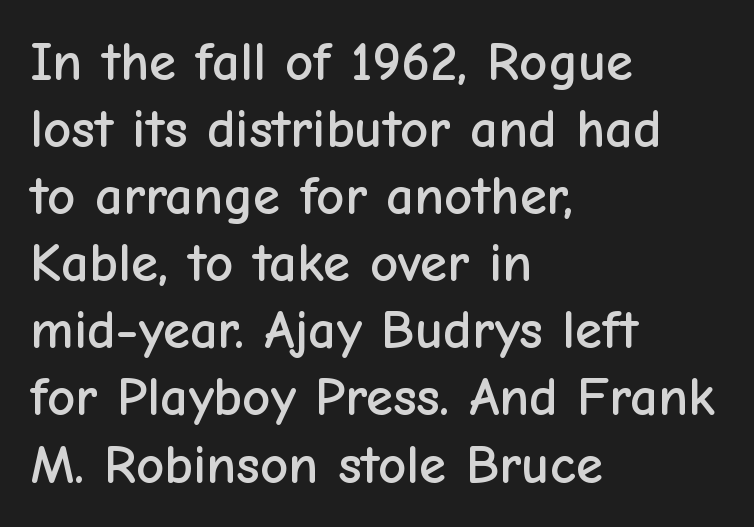
Notice how the stems are strictly vertical — no italics here. Only glyphs here, with clear space below each row. Look at the tracking — it's just the regular setting, nothing added. Spacing verdict: proportional, widths tailored to each character. The letters carry no serifs — their stems end cleanly without finishing strokes. The typesetter chose a ragged-right arrangement here.
